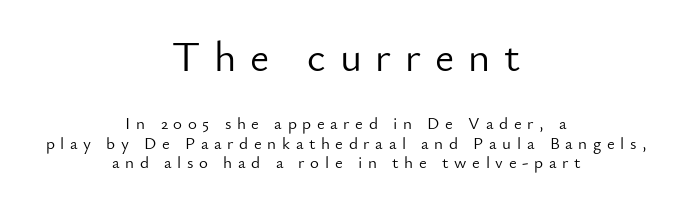
The image shows 42 px light sans-serif type, upright; set centered, tight line spacing (1.14x), unusually wide letter spacing (+0.33 em), not underlined; the first (top) block is 2.47x larger; low stroke contrast and a small x-height.
